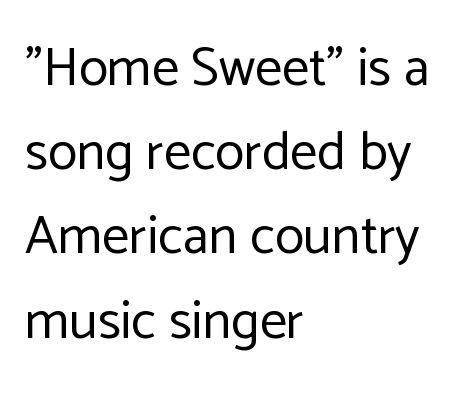
Q: Is the text bold? A: No.
Q: Is the text italic (slanted)? A: No, it is upright.
Q: Is the typeface a serif or a sans-serif typeface? A: Sans-serif.
Q: Is the text underlined? A: No.
Q: How is the paragraph aligned? A: Left-aligned.
Q: Is the spacing between letters normal or unusually wide? A: Normal.
Q: Is the spacing between lines tight, normal or loose? A: Normal.
Q: Width (condensed, normal, or wide)? A: Normal.
Q: Stroke contrast? A: Low.
Q: x-height? A: Medium.
Q: Monospaced? A: No.
